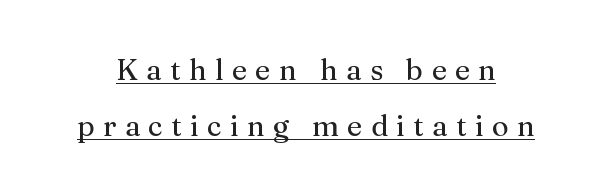
{"serif": "yes", "italic": "no", "bold": "no", "weight": "regular", "width": "normal", "stroke_contrast": "medium", "x_height": "medium", "monospaced": "no", "underline": "yes", "line_spacing": "loose", "line_spacing_ratio": 1.92, "letter_spacing": "wide", "letter_spacing_em": 0.29, "glyph_px": 29}
